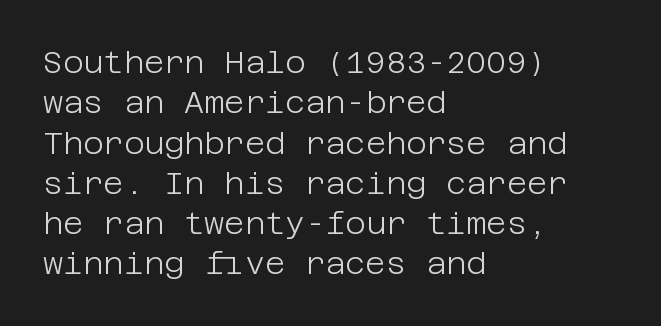
Compared with typical body copy, the letter spacing here is the same. Does the type have serifs? No, each stem ends abruptly. One glance says typical: line gaps are just what's usual. Stroke mass is kept to a normal reading level or below.
